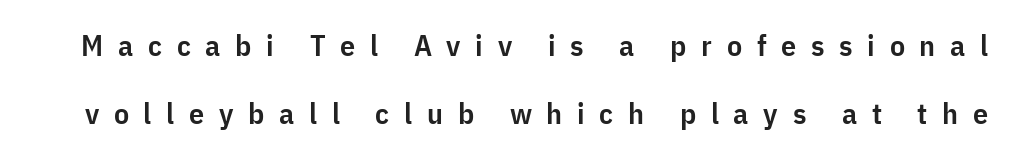
{"serif": "no", "italic": "no", "bold": "semi", "weight": "semibold", "width": "condensed", "stroke_contrast": "low", "x_height": "medium", "monospaced": "no", "underline": "no", "line_spacing": "loose", "line_spacing_ratio": 2.26, "letter_spacing": "wide", "letter_spacing_em": 0.49, "glyph_px": 30}
